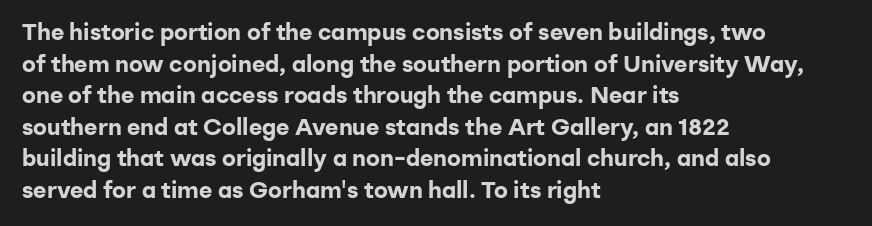
The image shows 23 px bold type, upright; set left-aligned, normal line spacing (1.37x), normal letter spacing, not underlined.
